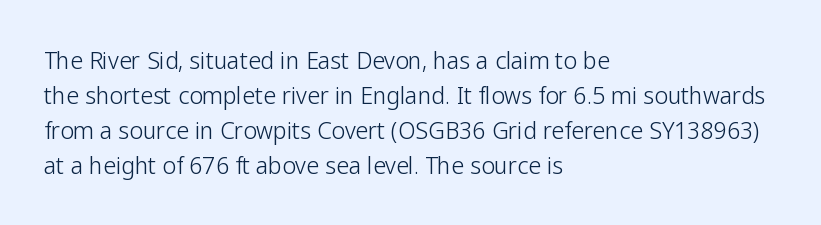
Q: Is the text bold? A: No.
Q: Is the text italic (slanted)? A: No, it is upright.
Q: Is the text underlined? A: No.
Q: How is the paragraph aligned? A: Left-aligned.
Q: Is the spacing between letters normal or unusually wide? A: Normal.
Q: Is the spacing between lines tight, normal or loose? A: Normal.
